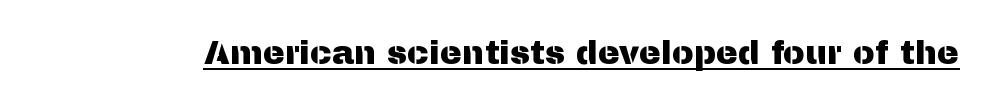
You can see a thin bar hugging the bottom of the glyphs. Letter spacing: default. Looks like regular typesetting: each glyph gets only the width it needs. Vertical strokes here are truly vertical. A typesetter would label this face a sans.
